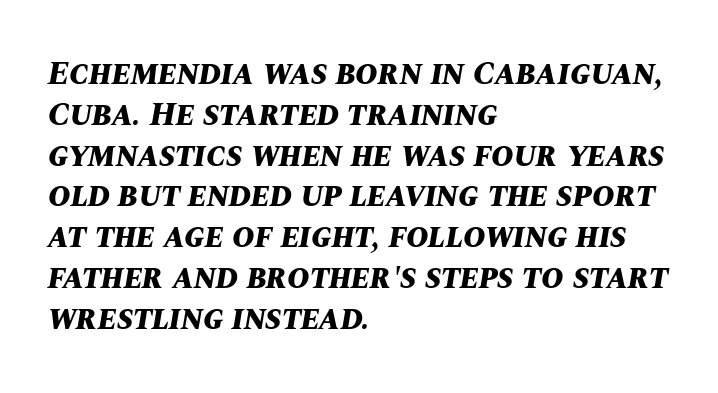
The image shows 34 px bold type, italic (leaning right); set left-aligned, line spacing 1.2x, normal letter spacing, not underlined; medium stroke contrast and a large x-height.
